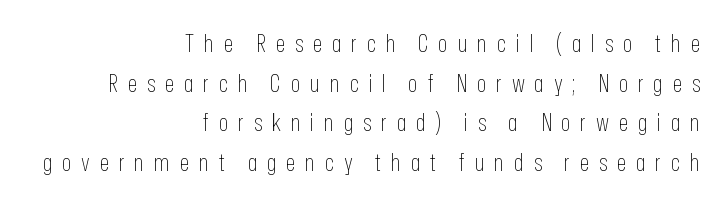
Tracking value appears strongly positive — letters spread wide. This is the regular roman posture of the typeface. Lines of text with bare space underneath. The vertical gap from one line to the next is medium. Weight: not bold — regular or lighter. Caption: multi-line text, flush right, ragged left.
